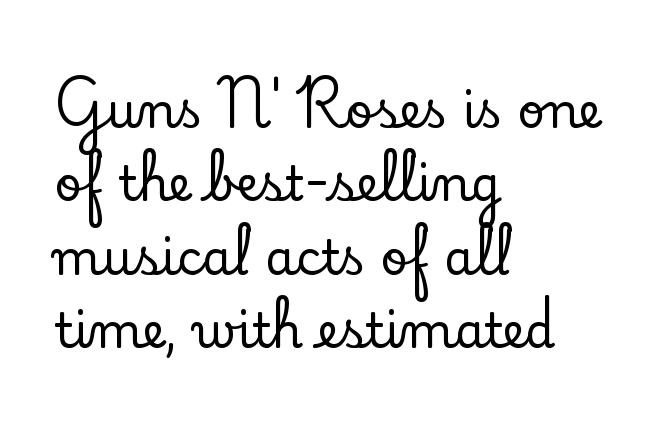
Q: Is the text italic (slanted)? A: No, it is upright.
Q: Is the typeface a serif or a sans-serif typeface? A: Serif.
Q: Is the text underlined? A: No.
Q: How is the paragraph aligned? A: Left-aligned.
Q: Is the spacing between letters normal or unusually wide? A: Normal.
Q: Is the spacing between lines tight, normal or loose? A: Normal.
Q: Width (condensed, normal, or wide)? A: Normal.
Q: Stroke contrast? A: Low.
Q: x-height? A: Small.
Q: Monospaced? A: No.
